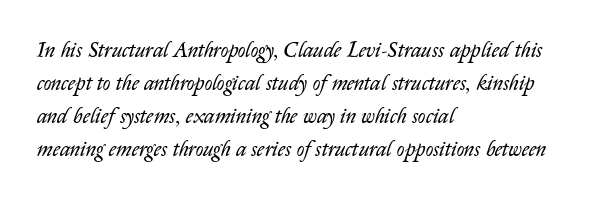
{"italic": "yes", "lean": "right", "slant_degrees": 14, "bold": "no", "underline": "no", "align": "left", "line_spacing": "normal", "line_spacing_ratio": 1.57, "letter_spacing": "normal", "letter_spacing_em": 0.0, "glyph_px": 21}
